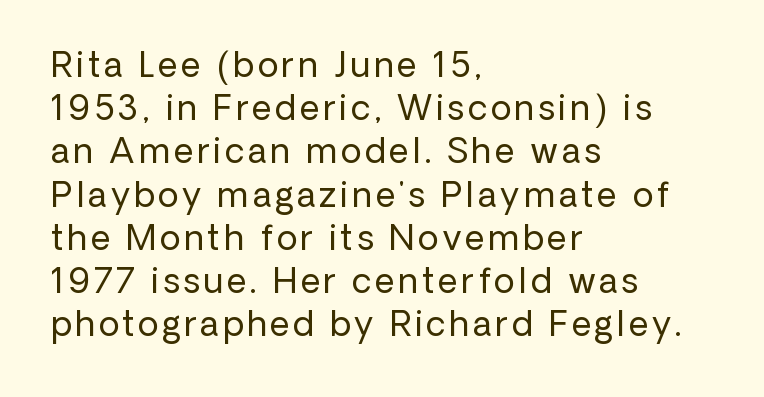
Successive baselines arrive at the customary interval. The letters stand upright; this is a roman face. The space directly below the letters is spotless. Leftover space on each line is placed entirely after the last word. The font sits on the lighter half of the weight spectrum, regular included. The font family rendered here belongs to the sans-serif group.
